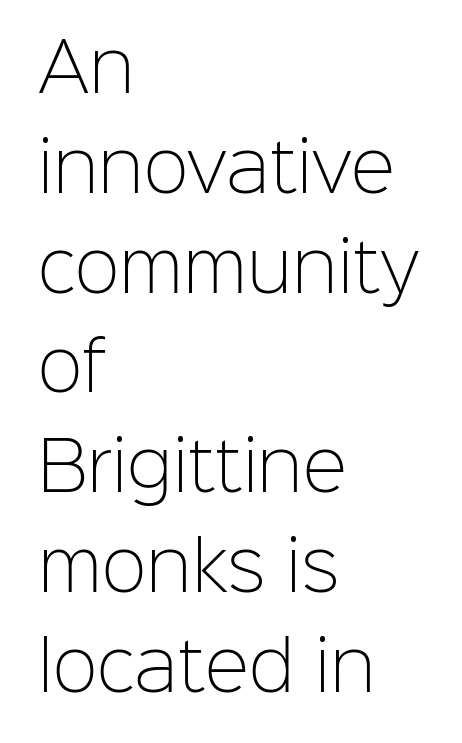
{"serif": "no", "italic": "no", "bold": "no", "weight": "light", "width": "normal", "stroke_contrast": "low", "x_height": "medium", "monospaced": "no", "underline": "no", "align": "left", "line_spacing": "normal", "line_spacing_ratio": 1.49, "letter_spacing": "normal", "letter_spacing_em": 0.0, "glyph_px": 67}
